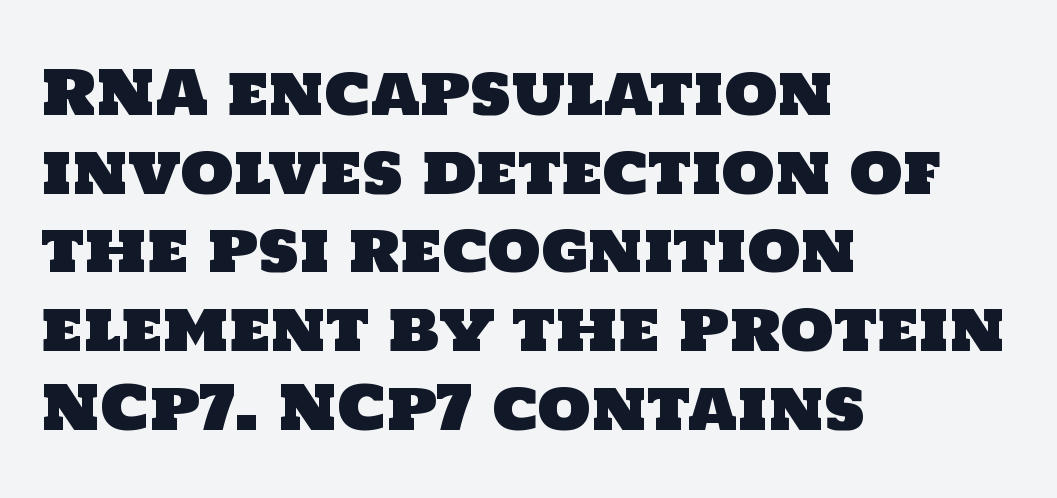
The image shows 61 px sans-serif type; set left-aligned, normal line spacing (1.29x), normal letter spacing, not underlined; low stroke contrast and a large x-height.
